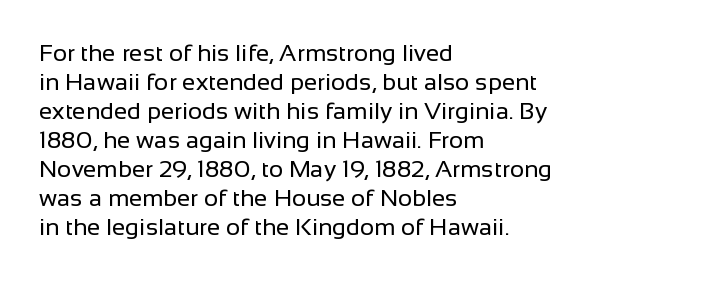
{"italic": "no", "bold": "no", "underline": "no", "align": "left", "line_spacing_ratio": 1.21, "letter_spacing": "normal", "letter_spacing_em": 0.0, "glyph_px": 24}
